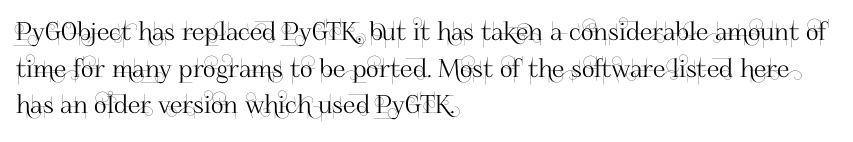
The letters stand straight up with perfectly vertical stems. The tracking reads as untouched default to a designer's eye. Vertical spacing — default. All the whitespace from short lines collects on the right. Bare-footed words on every line.
